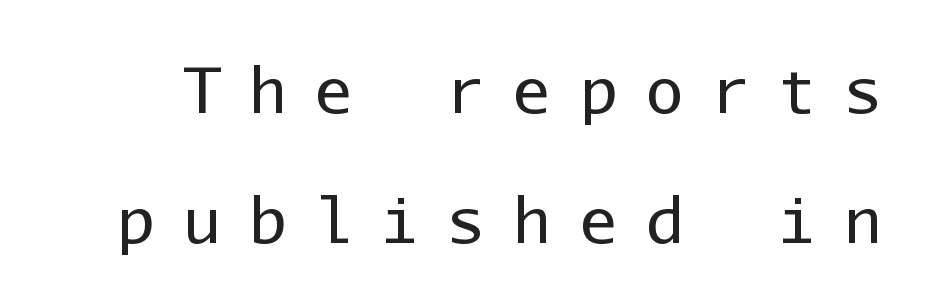
Q: Is the text bold? A: No.
Q: Is the text italic (slanted)? A: No, it is upright.
Q: Is the typeface a serif or a sans-serif typeface? A: Sans-serif.
Q: Is the text underlined? A: No.
Q: Is the spacing between letters normal or unusually wide? A: Unusually wide.
Q: Is the spacing between lines tight, normal or loose? A: Loose.
Q: Width (condensed, normal, or wide)? A: Normal.
Q: Stroke contrast? A: Low.
Q: x-height? A: Medium.
Q: Monospaced? A: Yes.
